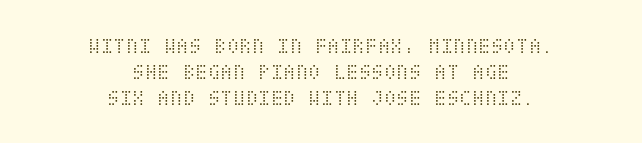
Q: Is the text bold? A: No.
Q: Is the text italic (slanted)? A: No, it is upright.
Q: Is the text underlined? A: No.
Q: How is the paragraph aligned? A: Centered.
Q: Is the spacing between letters normal or unusually wide? A: Normal.
Q: Is the spacing between lines tight, normal or loose? A: Tight.
